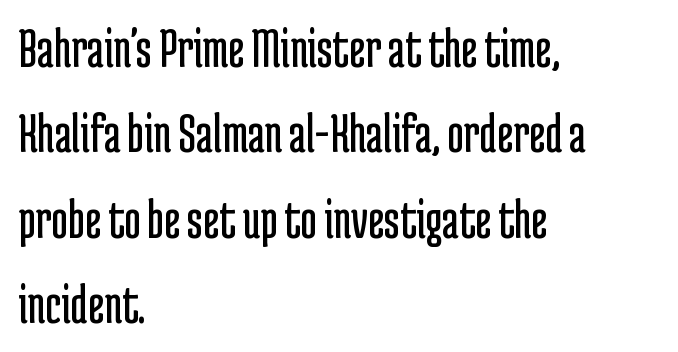
The image shows 57 px regular-weight, condensed sans-serif type, upright; set left-aligned, normal line spacing (1.5x), normal letter spacing, not underlined; low stroke contrast and a medium x-height.
